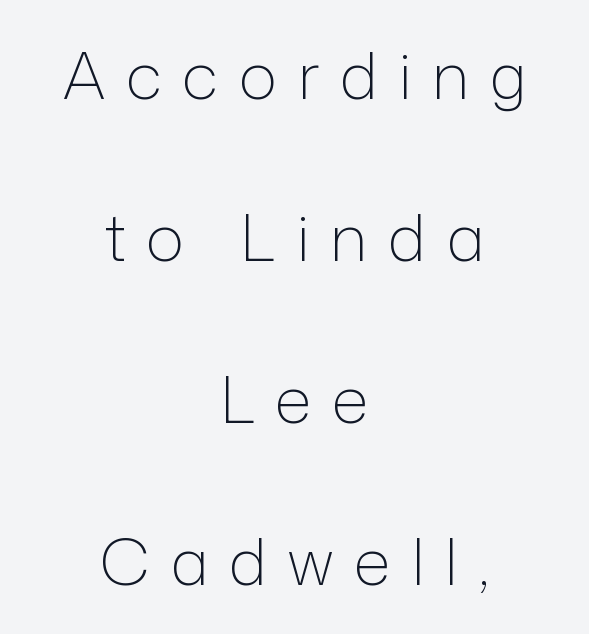
{"serif": "no", "italic": "no", "bold": "no", "weight": "light", "width": "normal", "stroke_contrast": "low", "x_height": "medium", "monospaced": "no", "underline": "no", "align": "center", "line_spacing": "loose", "line_spacing_ratio": 2.49, "letter_spacing": "wide", "letter_spacing_em": 0.31, "glyph_px": 65}
